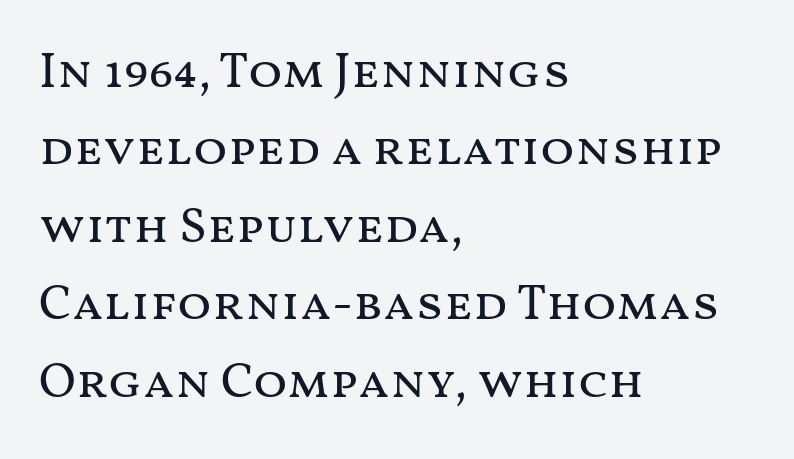
Q: Is the text bold? A: No.
Q: Is the text italic (slanted)? A: No, it is upright.
Q: Is the text underlined? A: No.
Q: How is the paragraph aligned? A: Left-aligned.
Q: Is the spacing between letters normal or unusually wide? A: Normal.
Q: Is the spacing between lines tight, normal or loose? A: Normal.
Q: Width (condensed, normal, or wide)? A: Wide.
Q: Stroke contrast? A: Medium.
Q: x-height? A: Medium.
Q: Monospaced? A: No.
